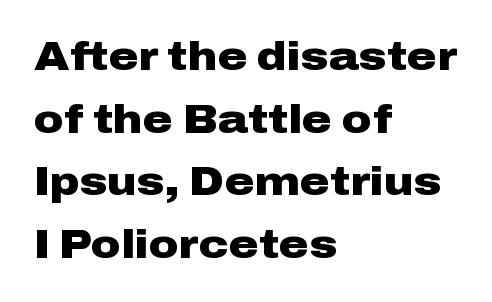
The image shows 41 px heavy, wide sans-serif type, upright; set left-aligned, normal line spacing (1.53x), normal letter spacing, not underlined; low stroke contrast and a medium x-height.
